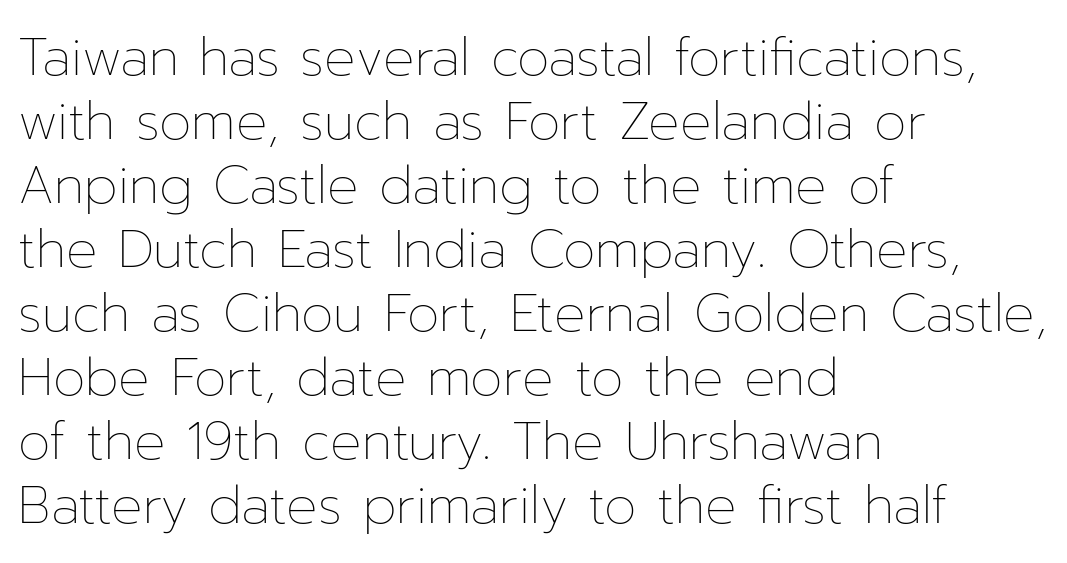
{"italic": "no", "bold": "no", "weight": "thin", "width": "normal", "stroke_contrast": "low", "x_height": "medium", "monospaced": "no", "underline": "no", "align": "left", "line_spacing_ratio": 1.23, "letter_spacing": "normal", "letter_spacing_em": 0.0, "glyph_px": 52}
